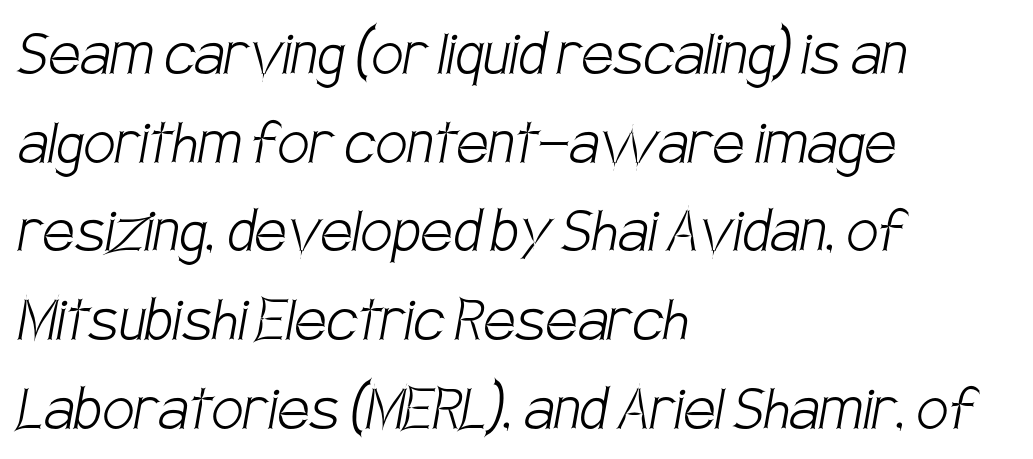
{"serif": "no", "bold": "no", "weight": "light", "width": "condensed", "stroke_contrast": "low", "x_height": "large", "monospaced": "no", "underline": "no", "align": "left", "line_spacing": "normal", "line_spacing_ratio": 1.25, "letter_spacing": "normal", "letter_spacing_em": 0.0, "glyph_px": 71}
